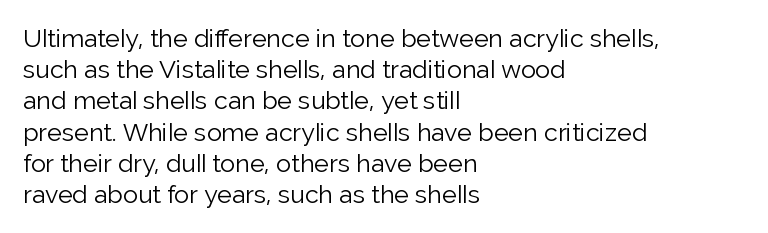
Q: Is the text bold? A: No.
Q: Is the text italic (slanted)? A: No, it is upright.
Q: Is the text underlined? A: No.
Q: How is the paragraph aligned? A: Left-aligned.
Q: Is the spacing between letters normal or unusually wide? A: Normal.
Q: Is the spacing between lines tight, normal or loose? A: Normal.
